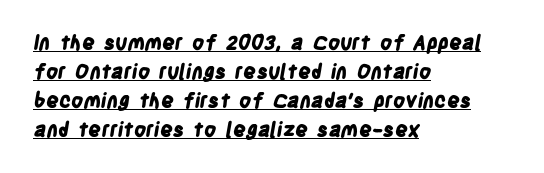
The image shows 20 px bold type; set left-aligned, normal line spacing (1.45x), normal letter spacing, underlined.
